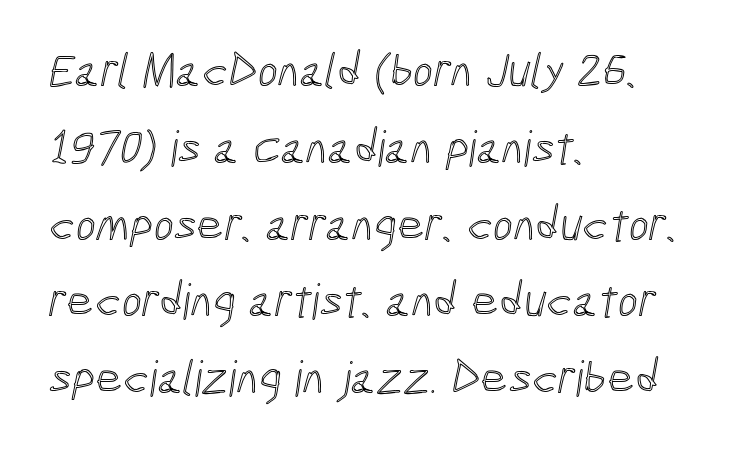
The image shows 48 px condensed type; set left-aligned, normal line spacing (1.6x), normal letter spacing, not underlined; a medium x-height.
